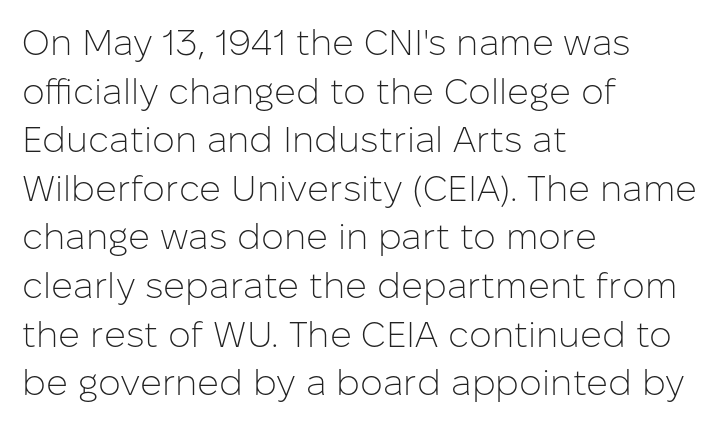
Each new line begins a customary step beneath the previous one. Character widths vary here, with narrow letters taking less room than wide ones. Glyph-to-glyph distance matches everyday printed text. The rendering anchors every line to the left-hand side.
